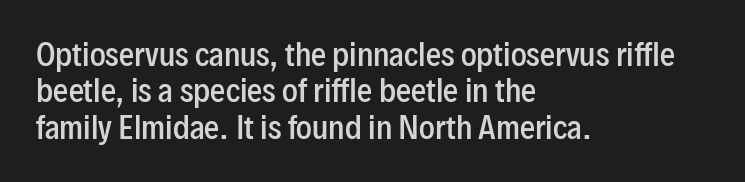
The image shows 30 px semibold, condensed sans-serif type, upright; set left-aligned, line spacing 1.21x, normal letter spacing, not underlined; low stroke contrast and a medium x-height.
